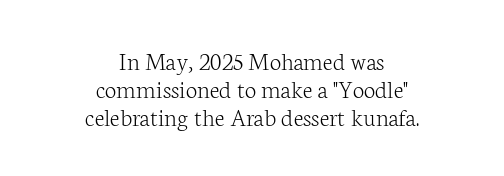
Q: Is the text bold? A: No.
Q: Is the text italic (slanted)? A: No, it is upright.
Q: Is the text underlined? A: No.
Q: How is the paragraph aligned? A: Centered.
Q: Is the spacing between letters normal or unusually wide? A: Normal.
Q: Is the spacing between lines tight, normal or loose? A: Tight.
